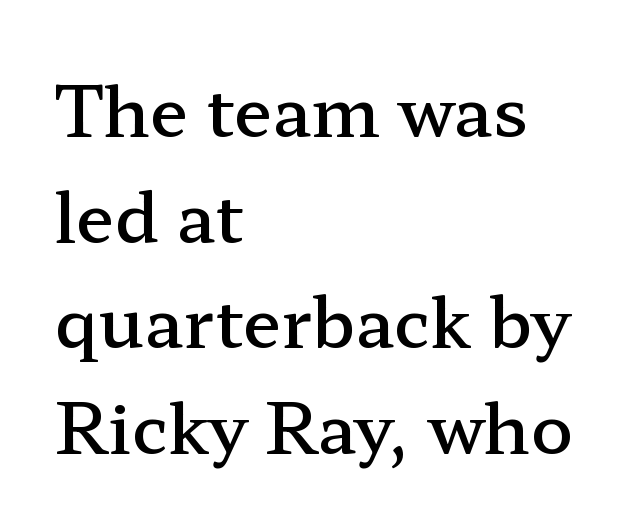
{"serif": "yes", "italic": "no", "bold": "semi", "weight": "semibold", "width": "wide", "stroke_contrast": "low", "x_height": "medium", "monospaced": "no", "underline": "no", "align": "left", "line_spacing": "normal", "line_spacing_ratio": 1.51, "letter_spacing": "normal", "letter_spacing_em": 0.0, "glyph_px": 70}
